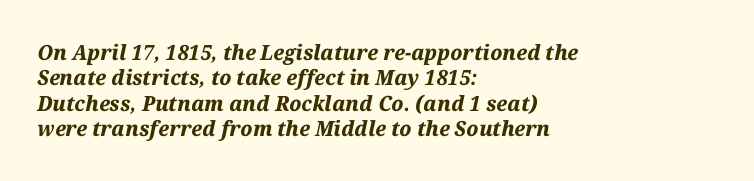
{"italic": "yes", "lean": "right", "slant_degrees": 12, "bold": "yes", "underline": "no", "align": "left", "line_spacing_ratio": 1.21, "letter_spacing": "normal", "letter_spacing_em": 0.0, "glyph_px": 21}
